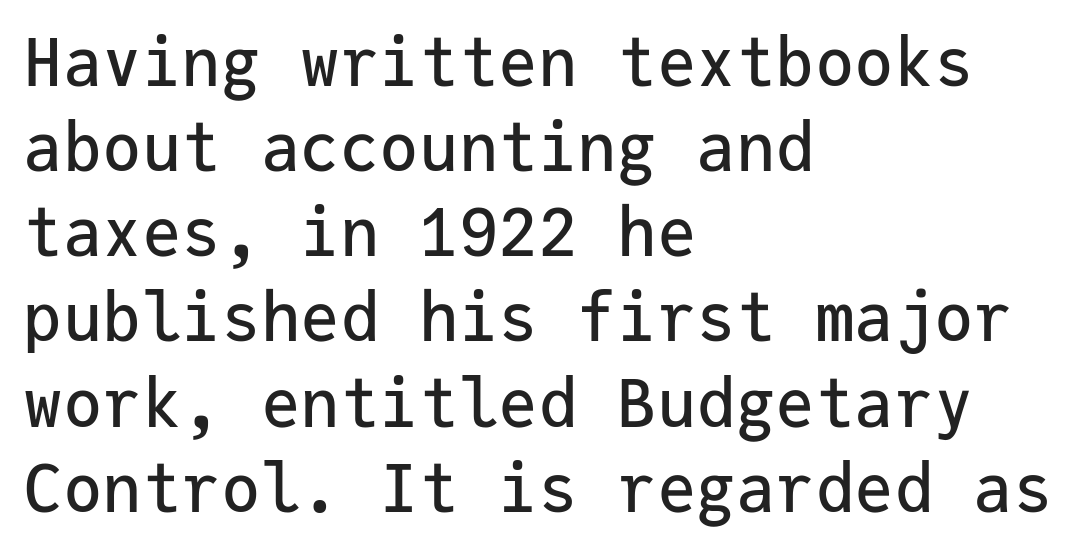
A typesetter would call this leading conventional body-copy spacing. Think of a typewriter: that constant character pitch is what you see here. In CSS terms this would be text-align: left. Check the space under the baseline: it is left empty. Characters follow at the spacing the type designer built in.
